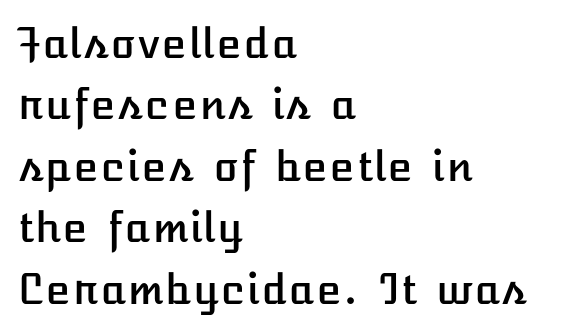
The words here are not underlined. Compared with a centered layout, this one pins lines to the left instead. The passage shown stacks its lines at a standard gap. Ordinary non-slanted type is in use.
